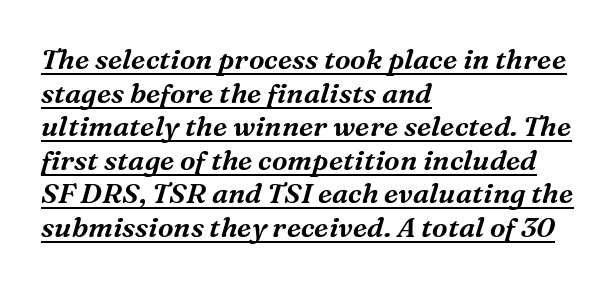
The image shows 28 px serif type, italic (leaning right); set left-aligned, line spacing 1.2x, normal letter spacing, underlined; medium stroke contrast and a medium x-height.
